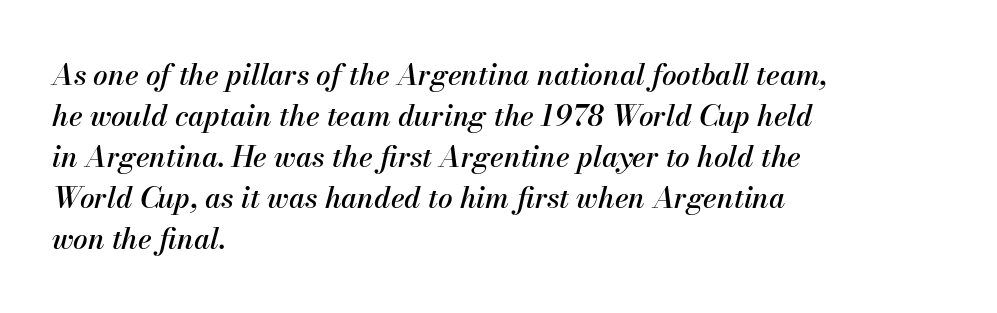
The image shows 29 px text type, italic (leaning right); set left-aligned, normal line spacing (1.41x), normal letter spacing, not underlined; medium stroke contrast and a small x-height.
